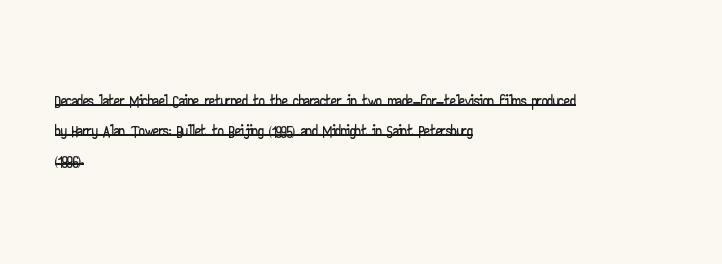
Every word sits above its own underline. Designer's note — italics off, roman on. The tracking reads as untouched default to a designer's eye. Line spacing here is normal.
